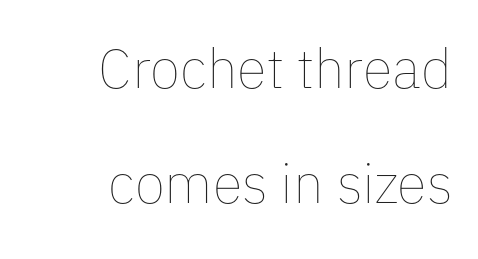
Q: Is the text bold? A: No.
Q: Is the text italic (slanted)? A: No, it is upright.
Q: Is the text underlined? A: No.
Q: How is the paragraph aligned? A: Right-aligned.
Q: Is the spacing between letters normal or unusually wide? A: Normal.
Q: Is the spacing between lines tight, normal or loose? A: Loose.
Q: Width (condensed, normal, or wide)? A: Normal.
Q: Stroke contrast? A: Low.
Q: x-height? A: Medium.
Q: Monospaced? A: No.
